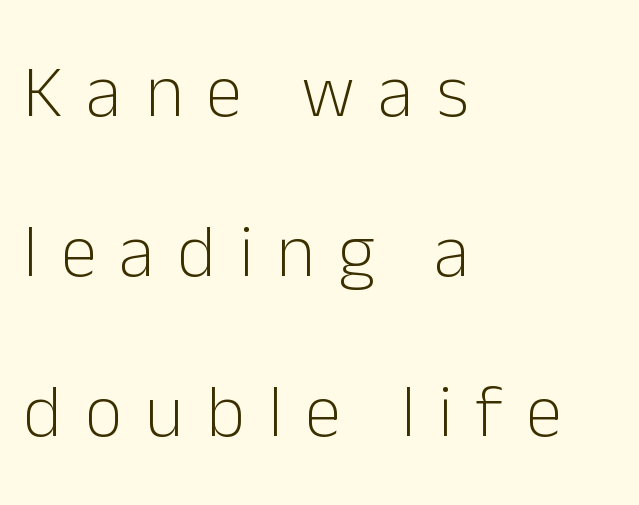
Words appear elongated and porous because spacing is wide. The vertical gap from one line to the next is large. Type without underlining. The passage shown is typeset with a sans-serif family. A typesetter would mark this as roman, not italic.
